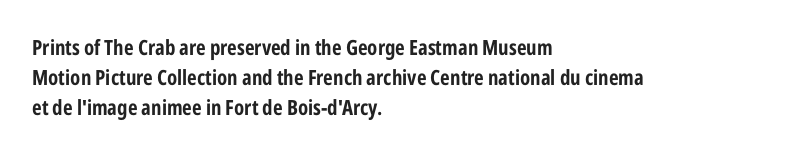
A bare baseline throughout the passage. Heavy-handed strokes throughout: this text is bold. Style check: upright. The setting favours the left margin, as ordinary paragraphs usually do. How are the letters spaced? Ordinarily, with no added tracking.
